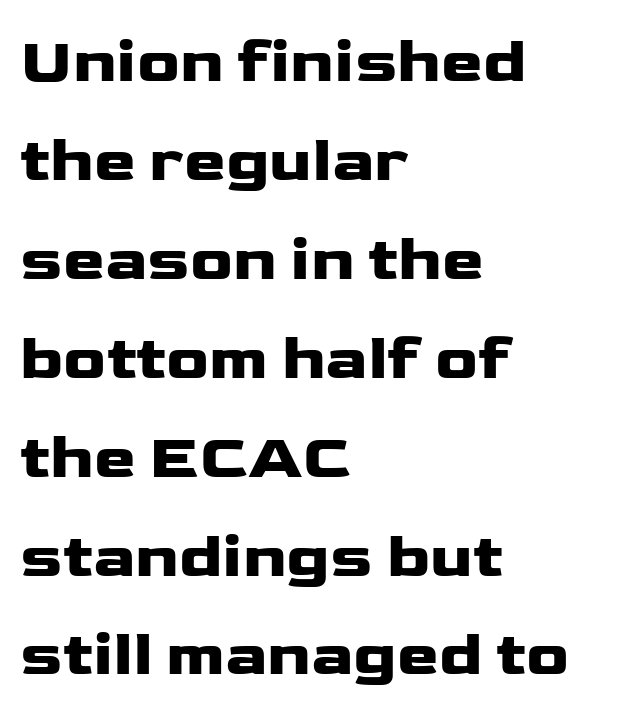
{"serif": "no", "italic": "no", "width": "wide", "stroke_contrast": "low", "x_height": "medium", "monospaced": "no", "underline": "no", "align": "left", "line_spacing": "normal", "line_spacing_ratio": 1.57, "letter_spacing": "normal", "letter_spacing_em": 0.0, "glyph_px": 63}
